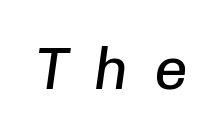
The image shows 59 px regular-weight type, italic (leaning right), monospaced; set unusually wide letter spacing (+0.41 em), not underlined; low stroke contrast and a medium x-height.
